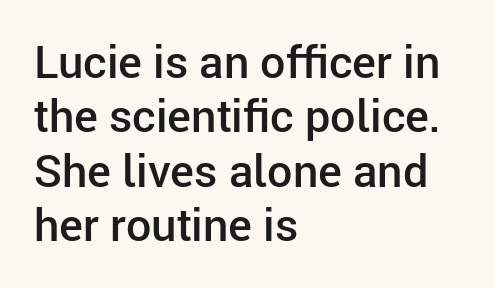
Q: Is the text bold? A: Semi-bold.
Q: Is the text italic (slanted)? A: No, it is upright.
Q: Is the typeface a serif or a sans-serif typeface? A: Sans-serif.
Q: Is the text underlined? A: No.
Q: How is the paragraph aligned? A: Left-aligned.
Q: Is the spacing between letters normal or unusually wide? A: Normal.
Q: Width (condensed, normal, or wide)? A: Normal.
Q: Stroke contrast? A: Low.
Q: x-height? A: Medium.
Q: Monospaced? A: No.
